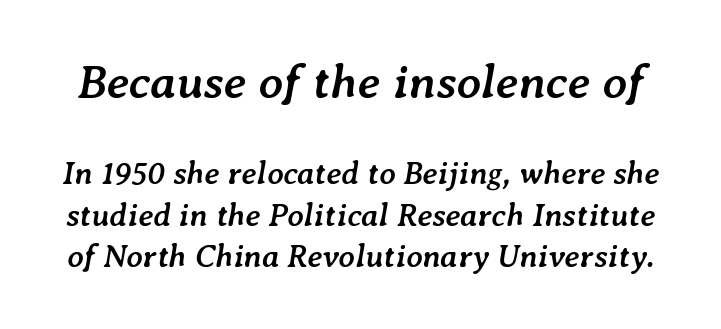
Q: Is the text bold? A: Yes.
Q: Is the text italic (slanted)? A: Yes, it leans right by about 7 degrees.
Q: Is the text underlined? A: No.
Q: Is the spacing between letters normal or unusually wide? A: Normal.
Q: Is the spacing between lines tight, normal or loose? A: Normal.
Q: Which block of text is set in a larger size, the first (top) or the second (bottom)? A: The first (top) one.
Q: Width (condensed, normal, or wide)? A: Normal.
Q: Stroke contrast? A: Low.
Q: x-height? A: Medium.
Q: Monospaced? A: No.
